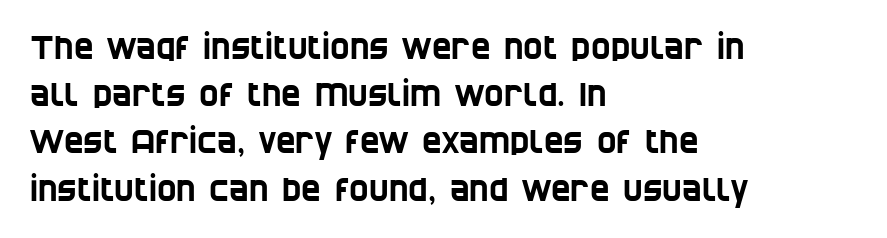
The image shows 33 px condensed sans-serif type; set left-aligned, normal line spacing (1.43x), normal letter spacing, not underlined; low stroke contrast and a large x-height.
